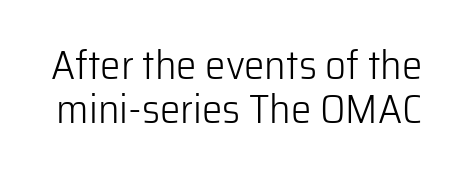
{"serif": "no", "italic": "no", "bold": "no", "weight": "light", "width": "normal", "stroke_contrast": "low", "x_height": "medium", "monospaced": "no", "underline": "no", "line_spacing": "tight", "line_spacing_ratio": 1.08, "letter_spacing": "normal", "letter_spacing_em": 0.0, "glyph_px": 41}
